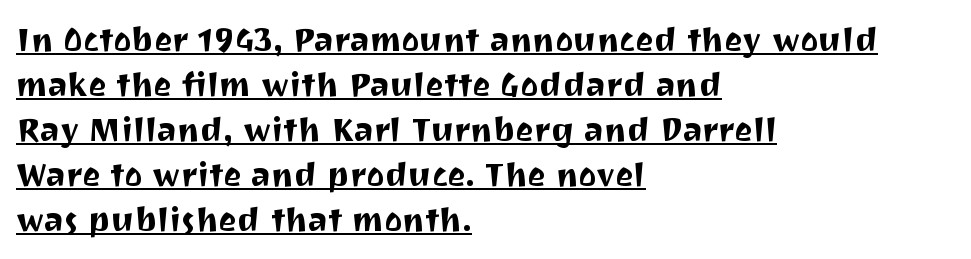
The image shows 34 px sans-serif type, upright; set left-aligned, normal line spacing (1.32x), normal letter spacing, underlined; medium stroke contrast and a medium x-height.
